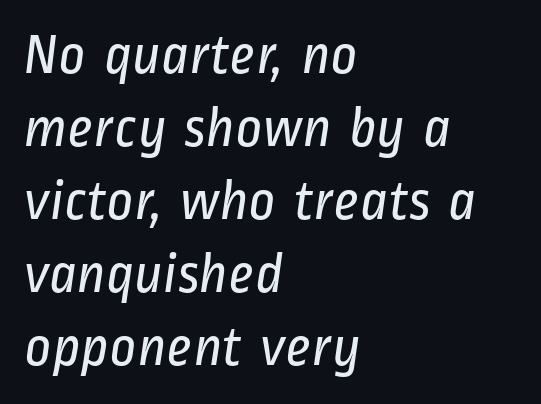
These lines are set flush left with a ragged right edge. I'd call this a sans setting — the letters go barefoot. Notice how descenders clear the ascenders below comfortably — that's standard leading. Think standard paragraph weight, or any step lighter than that. Do the characters align in a grid? No, the font is proportional.
